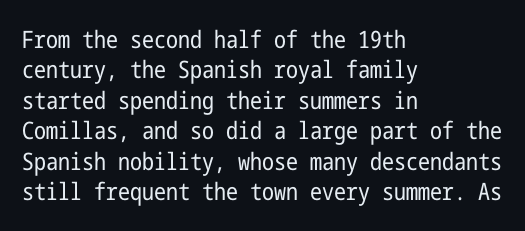
{"italic": "no", "bold": "no", "underline": "no", "align": "left", "line_spacing": "normal", "line_spacing_ratio": 1.27, "letter_spacing": "normal", "letter_spacing_em": 0.0, "glyph_px": 24}
